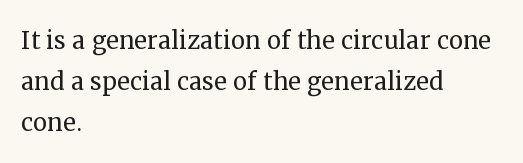
A normal amount of white space separates one row of letters from the next. You could not count columns in this text — the font is proportionally spaced. The passage shown is not bold in any degree. Default kerning and tracking; the words read as compact shapes. Look at the bottom of the vertical strokes: they flare into serifs here. Unmarked baselines from the first word to the last.
